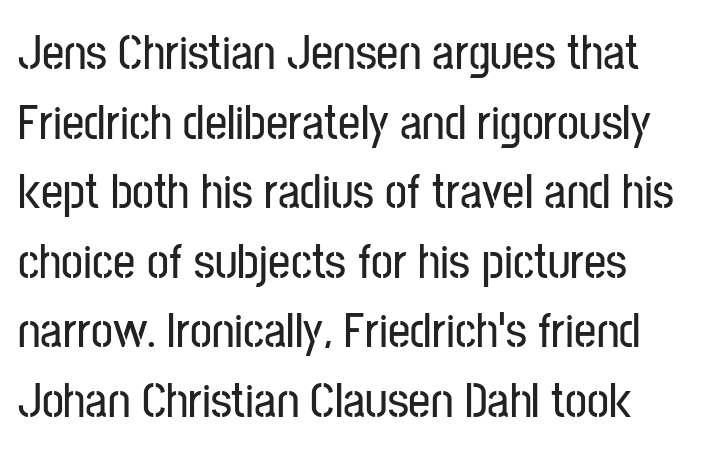
The image shows 49 px condensed sans-serif type, upright; set left-aligned, normal line spacing (1.42x), normal letter spacing, not underlined; low stroke contrast and a medium x-height.
